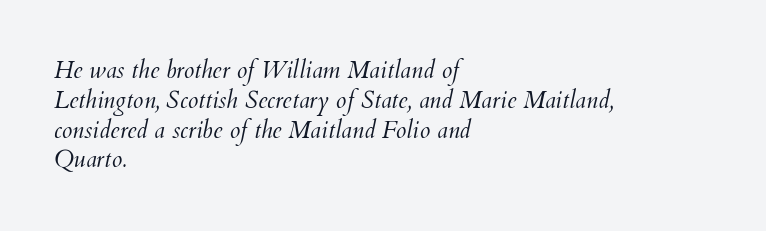
The image shows 24 px text type, italic (leaning right); set left-aligned, line spacing 1.24x, normal letter spacing, not underlined.
